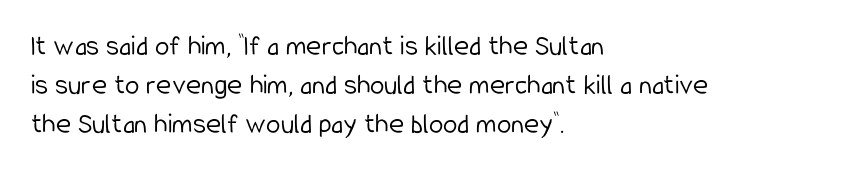
{"serif": "no", "italic": "no", "bold": "no", "weight": "light", "width": "condensed", "stroke_contrast": "low", "x_height": "medium", "monospaced": "no", "underline": "no", "align": "left", "line_spacing": "normal", "line_spacing_ratio": 1.35, "letter_spacing": "normal", "letter_spacing_em": 0.0, "glyph_px": 29}
